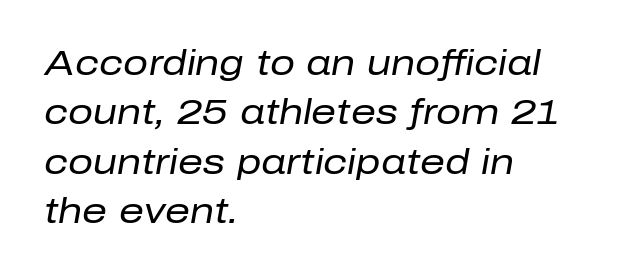
{"italic": "yes", "lean": "right", "slant_degrees": 10, "bold": "no", "weight": "regular", "width": "normal", "stroke_contrast": "low", "x_height": "medium", "monospaced": "no", "underline": "no", "align": "left", "line_spacing": "normal", "line_spacing_ratio": 1.41, "letter_spacing": "normal", "letter_spacing_em": 0.0, "glyph_px": 35}
